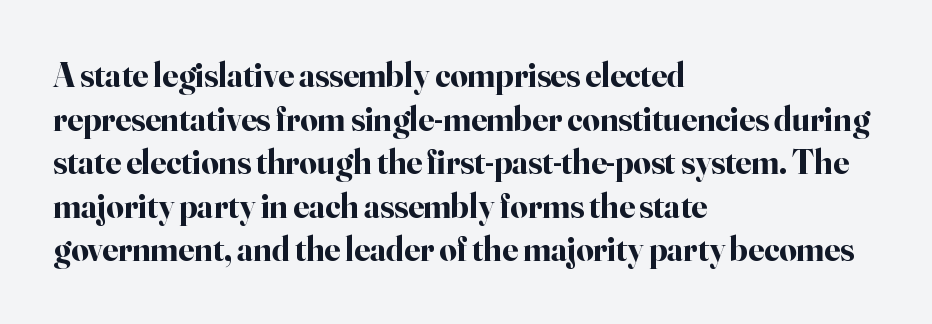
Spacing between characters is what you'd get straight out of the box. Leading matches the norm, producing a regular column. Posture: upright roman. Horizontally, the lines are justified to the leading edge only. A full-strength bold gives these letters their thick strokes.
